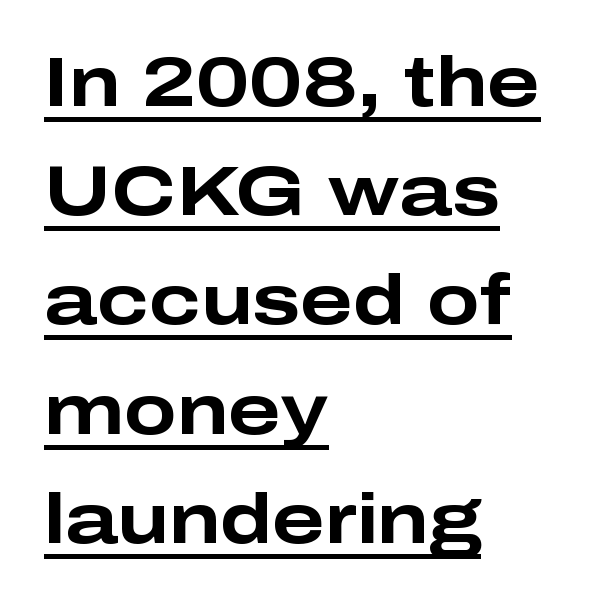
Q: Is the text bold? A: Yes.
Q: Is the text italic (slanted)? A: No, it is upright.
Q: Is the typeface a serif or a sans-serif typeface? A: Sans-serif.
Q: Is the text underlined? A: Yes.
Q: How is the paragraph aligned? A: Left-aligned.
Q: Is the spacing between letters normal or unusually wide? A: Normal.
Q: Is the spacing between lines tight, normal or loose? A: Normal.
Q: Width (condensed, normal, or wide)? A: Wide.
Q: Stroke contrast? A: Low.
Q: x-height? A: Medium.
Q: Monospaced? A: No.
